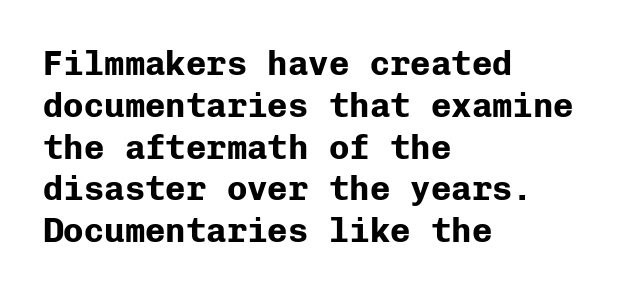
Q: Is the text bold? A: Yes.
Q: Is the text italic (slanted)? A: No, it is upright.
Q: Is the typeface a serif or a sans-serif typeface? A: Sans-serif.
Q: Is the text underlined? A: No.
Q: How is the paragraph aligned? A: Left-aligned.
Q: Is the spacing between letters normal or unusually wide? A: Normal.
Q: Width (condensed, normal, or wide)? A: Normal.
Q: Stroke contrast? A: Low.
Q: x-height? A: Medium.
Q: Monospaced? A: Yes.
